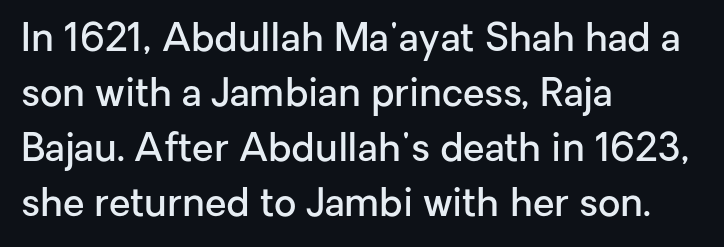
Type style note: lacks serifs. Tracking value appears to be zero — textbook default spacing. This is the regular roman posture of the typeface. Here the designer chose a conventional face with non-uniform glyph widths. Is there much room between lines? A standard amount, neither cramped nor airy. Every letter is mildly thick-stroked: semibold rather than bold.
